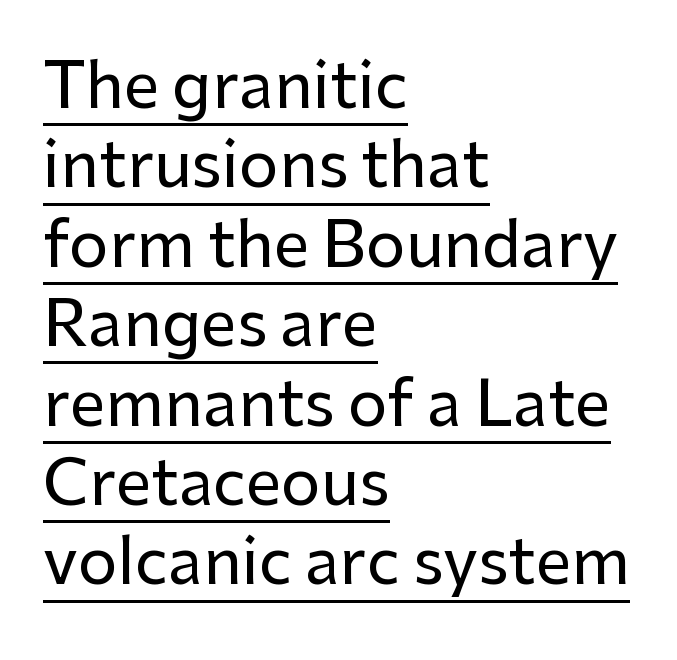
The image shows 63 px sans-serif type, upright; set left-aligned, normal line spacing (1.26x), normal letter spacing, underlined; low stroke contrast and a medium x-height.
